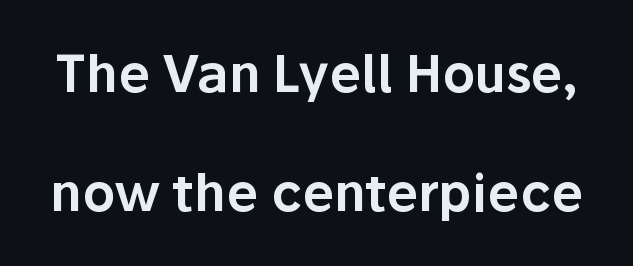
{"serif": "no", "italic": "no", "width": "normal", "stroke_contrast": "low", "x_height": "medium", "monospaced": "no", "underline": "no", "line_spacing": "loose", "line_spacing_ratio": 2.34, "letter_spacing": "normal", "letter_spacing_em": 0.0, "glyph_px": 51}
